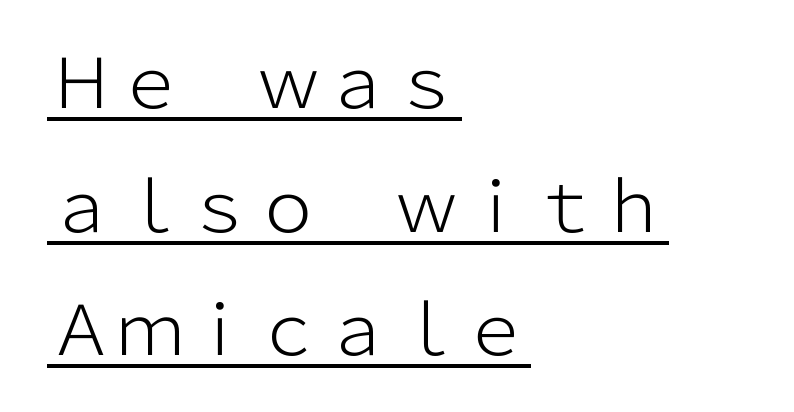
Q: Is the text bold? A: No.
Q: Is the text italic (slanted)? A: No, it is upright.
Q: Is the typeface a serif or a sans-serif typeface? A: Sans-serif.
Q: Is the text underlined? A: Yes.
Q: How is the paragraph aligned? A: Left-aligned.
Q: Is the spacing between letters normal or unusually wide? A: Normal.
Q: Width (condensed, normal, or wide)? A: Normal.
Q: Stroke contrast? A: Low.
Q: x-height? A: Medium.
Q: Monospaced? A: No.
